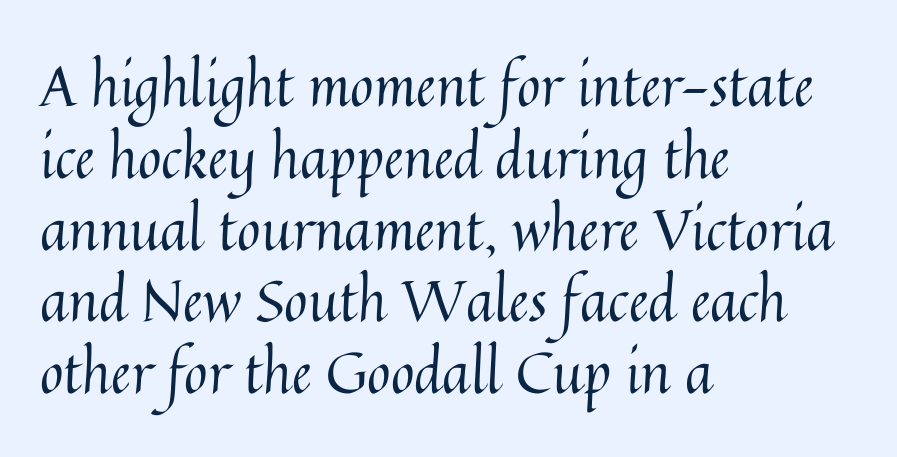
{"bold": "no", "weight": "regular", "width": "normal", "stroke_contrast": "medium", "x_height": "medium", "monospaced": "no", "underline": "no", "align": "left", "line_spacing": "normal", "line_spacing_ratio": 1.26, "letter_spacing": "normal", "letter_spacing_em": 0.0, "glyph_px": 57}
